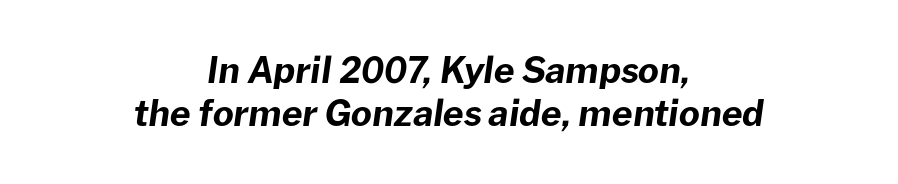
The image shows 36 px bold type, italic (leaning right); set centered, line spacing 1.2x, normal letter spacing, not underlined; low stroke contrast and a medium x-height.
